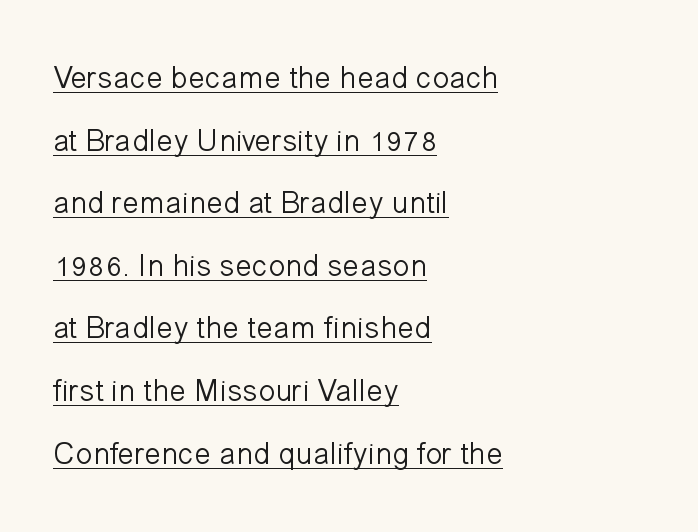
The image shows 31 px light sans-serif type, upright; set left-aligned, loose line spacing (2.02x), normal letter spacing, underlined; low stroke contrast and a medium x-height.
